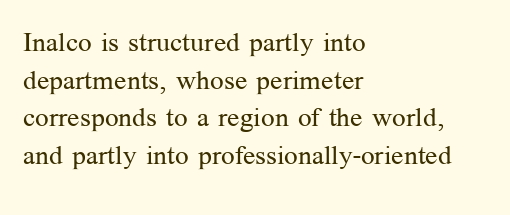
The image shows 27 px text type, upright; set left-aligned, normal line spacing (1.39x), normal letter spacing, not underlined.
